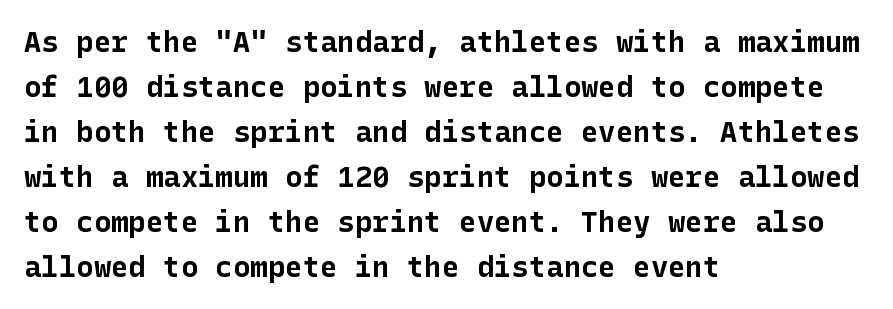
Q: Is the text bold? A: Yes.
Q: Is the text italic (slanted)? A: No, it is upright.
Q: Is the typeface a serif or a sans-serif typeface? A: Sans-serif.
Q: Is the text underlined? A: No.
Q: How is the paragraph aligned? A: Left-aligned.
Q: Is the spacing between letters normal or unusually wide? A: Normal.
Q: Is the spacing between lines tight, normal or loose? A: Normal.
Q: Width (condensed, normal, or wide)? A: Normal.
Q: Stroke contrast? A: Low.
Q: x-height? A: Medium.
